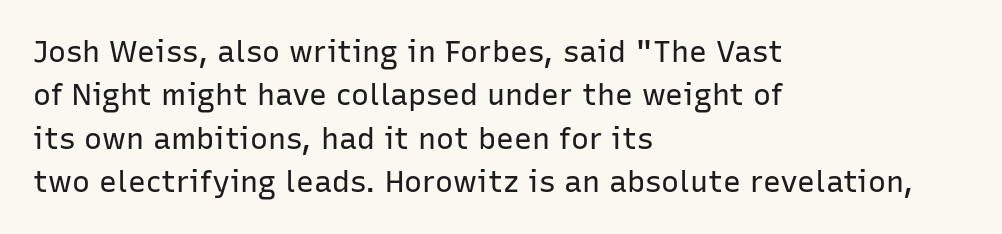
The image shows 30 px regular-weight sans-serif type, upright; set left-aligned, normal line spacing (1.45x), normal letter spacing, not underlined; low stroke contrast and a medium x-height.
